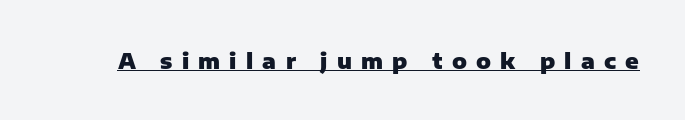
Tracking value appears strongly positive — letters spread wide. Upright lettering throughout. The glyphs are accompanied by a horizontal stroke just below them. How heavy is the stroke? Heavy — this is a bold.
